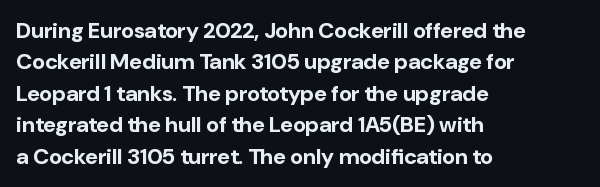
Q: Is the text bold? A: Yes.
Q: Is the text italic (slanted)? A: No, it is upright.
Q: Is the text underlined? A: No.
Q: How is the paragraph aligned? A: Left-aligned.
Q: Is the spacing between letters normal or unusually wide? A: Normal.
Q: Is the spacing between lines tight, normal or loose? A: Normal.
